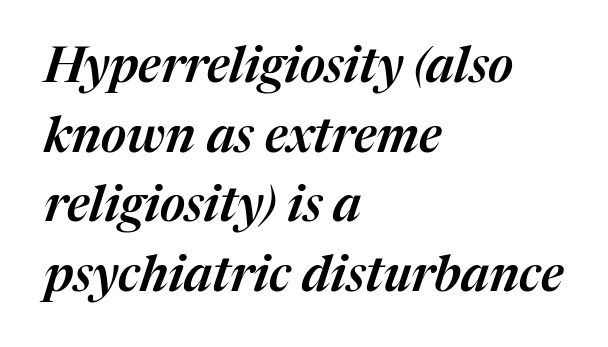
This sample uses plain, unmodified letter spacing. There's an unmistakable incline to the writing here. Compared with typical paragraphs, the rows here are spaced about the same. Honestly, there is no underline to notice here at all.
